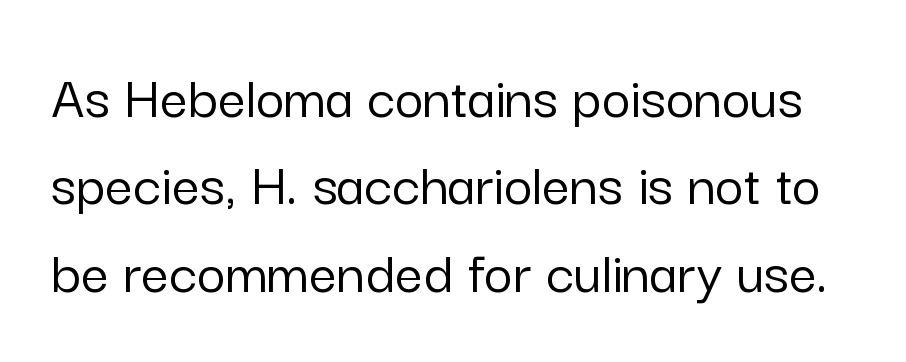
The image shows 62 px sans-serif type, upright; set normal line spacing (1.41x), normal letter spacing, not underlined; low stroke contrast and a medium x-height.
